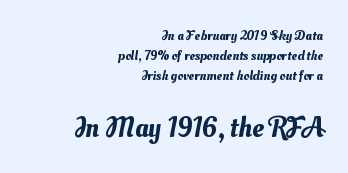
Q: Is the text underlined? A: No.
Q: How is the paragraph aligned? A: Right-aligned.
Q: Is the spacing between letters normal or unusually wide? A: Normal.
Q: Is the spacing between lines tight, normal or loose? A: Normal.
Q: Which block of text is set in a larger size, the first (top) or the second (bottom)? A: The second (bottom) one.
Q: Width (condensed, normal, or wide)? A: Normal.
Q: Stroke contrast? A: Medium.
Q: x-height? A: Small.
Q: Monospaced? A: No.
